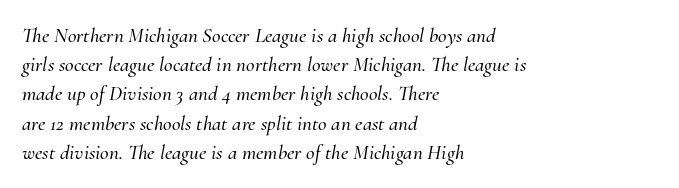
The tracking reads as untouched default to a designer's eye. The typesetter chose a ragged-right arrangement here. Nobody drew a line under any word here. Every character sits at an angle, as italics do. Reading down the column, the eye jumps a familiar distance to each next line.
